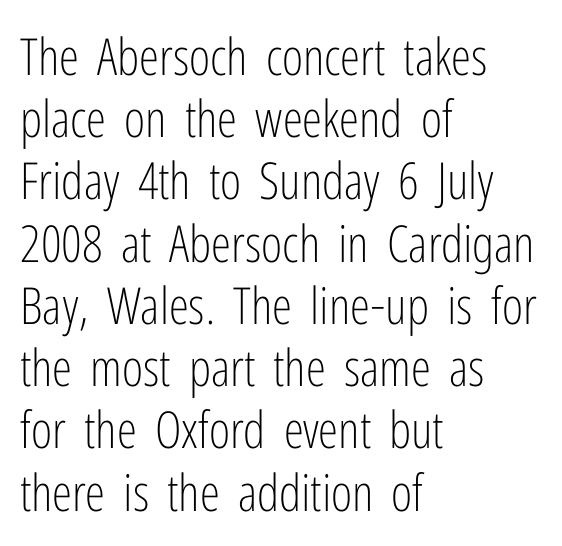
Ink coverage per letter is moderate at most. Every stem runs plumb, perpendicular to the baseline. A typesetter would call this proportional, since set widths differ per character. Only glyphs here, with clear space below each row.
